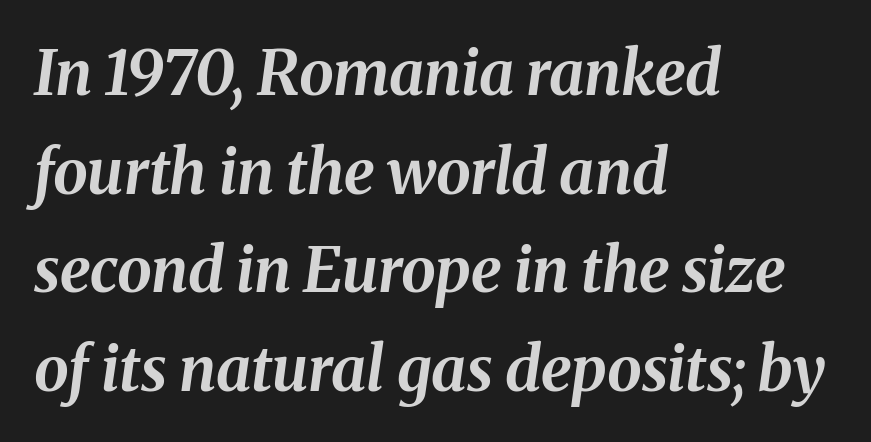
{"italic": "yes", "lean": "right", "slant_degrees": 8, "bold": "yes", "weight": "bold", "width": "normal", "stroke_contrast": "medium", "x_height": "medium", "monospaced": "no", "underline": "no", "align": "left", "line_spacing": "normal", "line_spacing_ratio": 1.59, "letter_spacing": "normal", "letter_spacing_em": 0.0, "glyph_px": 62}
